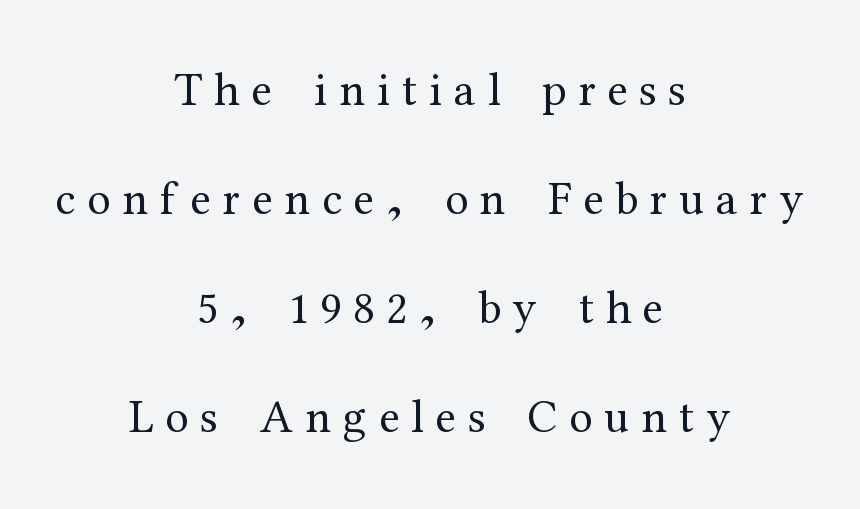
Q: Is the text bold? A: No.
Q: Is the text italic (slanted)? A: No, it is upright.
Q: Is the typeface a serif or a sans-serif typeface? A: Serif.
Q: Is the text underlined? A: No.
Q: How is the paragraph aligned? A: Centered.
Q: Is the spacing between letters normal or unusually wide? A: Unusually wide.
Q: Is the spacing between lines tight, normal or loose? A: Loose.
Q: Width (condensed, normal, or wide)? A: Normal.
Q: Stroke contrast? A: Medium.
Q: x-height? A: Medium.
Q: Monospaced? A: No.
